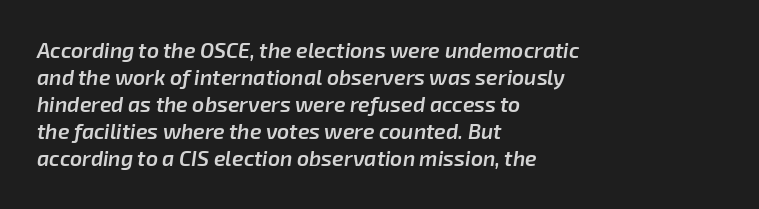
Q: Is the text bold? A: Semi-bold.
Q: Is the text italic (slanted)? A: Yes, it leans right by about 8 degrees.
Q: Is the text underlined? A: No.
Q: How is the paragraph aligned? A: Left-aligned.
Q: Is the spacing between letters normal or unusually wide? A: Normal.
Q: Is the spacing between lines tight, normal or loose? A: Normal.
